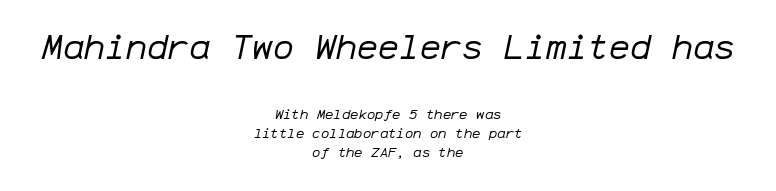
Q: Is the text bold? A: No.
Q: Is the text italic (slanted)? A: Yes, it leans right by about 12 degrees.
Q: Is the text underlined? A: No.
Q: How is the paragraph aligned? A: Centered.
Q: Is the spacing between letters normal or unusually wide? A: Normal.
Q: Is the spacing between lines tight, normal or loose? A: Normal.
Q: Which block of text is set in a larger size, the first (top) or the second (bottom)? A: The first (top) one.
Q: Width (condensed, normal, or wide)? A: Normal.
Q: Stroke contrast? A: Low.
Q: x-height? A: Medium.
Q: Monospaced? A: Yes.
